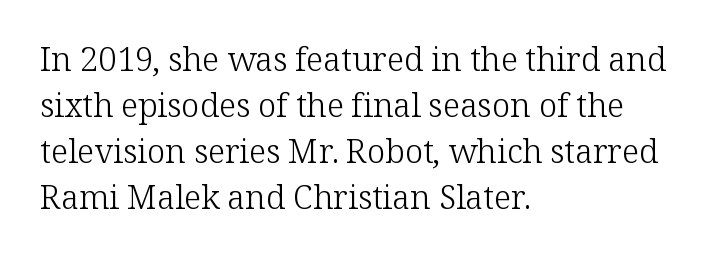
The image shows 33 px light serif type, upright; set left-aligned, normal line spacing (1.39x), normal letter spacing, not underlined; low stroke contrast and a medium x-height.
